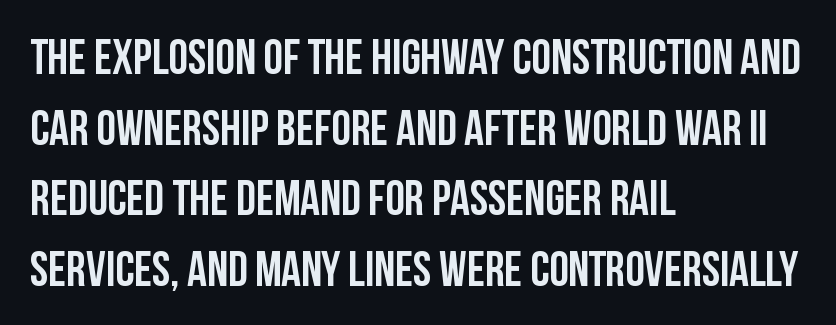
Q: Is the text bold? A: Yes.
Q: Is the text italic (slanted)? A: No, it is upright.
Q: Is the typeface a serif or a sans-serif typeface? A: Sans-serif.
Q: Is the text underlined? A: No.
Q: How is the paragraph aligned? A: Left-aligned.
Q: Is the spacing between letters normal or unusually wide? A: Normal.
Q: Is the spacing between lines tight, normal or loose? A: Normal.
Q: Width (condensed, normal, or wide)? A: Condensed.
Q: Stroke contrast? A: Low.
Q: x-height? A: Large.
Q: Monospaced? A: No.
